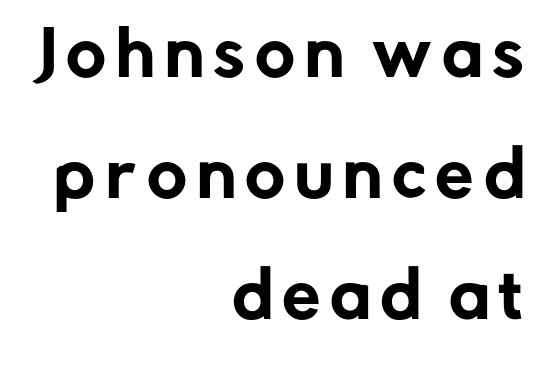
Q: Is the text italic (slanted)? A: No, it is upright.
Q: Is the typeface a serif or a sans-serif typeface? A: Sans-serif.
Q: Is the text underlined? A: No.
Q: How is the paragraph aligned? A: Right-aligned.
Q: Is the spacing between lines tight, normal or loose? A: Loose.
Q: Width (condensed, normal, or wide)? A: Normal.
Q: Stroke contrast? A: Low.
Q: x-height? A: Medium.
Q: Monospaced? A: No.
